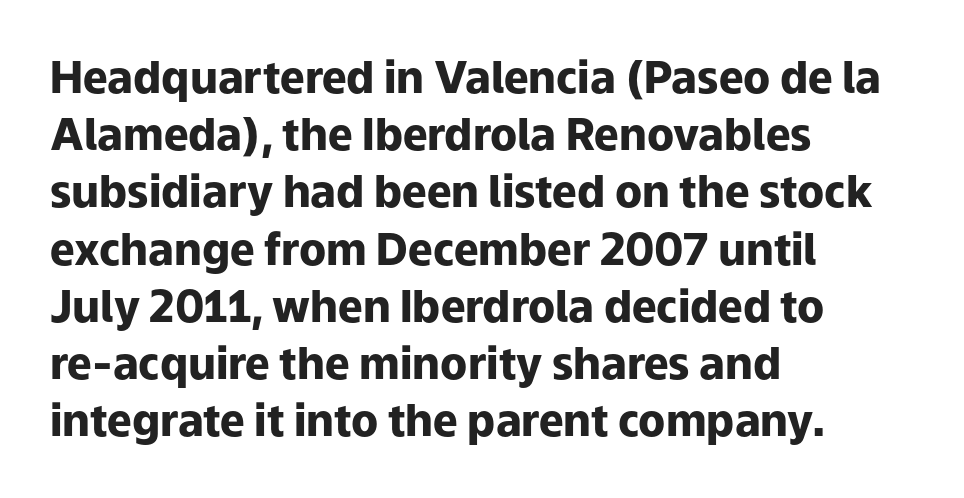
{"serif": "no", "italic": "no", "bold": "yes", "weight": "heavy", "width": "normal", "stroke_contrast": "low", "x_height": "medium", "monospaced": "no", "underline": "no", "align": "left", "line_spacing": "normal", "line_spacing_ratio": 1.3, "letter_spacing": "normal", "letter_spacing_em": 0.0, "glyph_px": 44}
